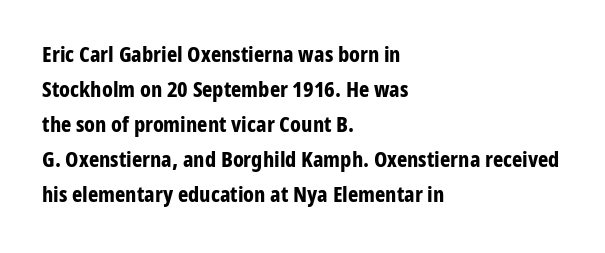
{"italic": "no", "bold": "yes", "underline": "no", "align": "left", "line_spacing": "normal", "line_spacing_ratio": 1.59, "letter_spacing": "normal", "letter_spacing_em": 0.0, "glyph_px": 22}
